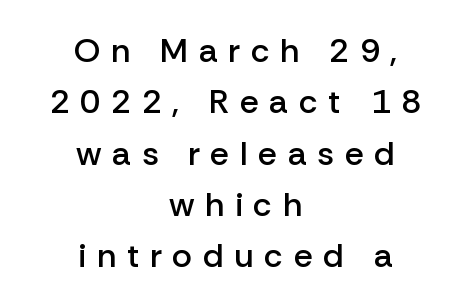
The image shows 34 px semibold sans-serif type, upright; set centered, normal line spacing (1.51x), unusually wide letter spacing (+0.31 em), not underlined; low stroke contrast and a medium x-height.
